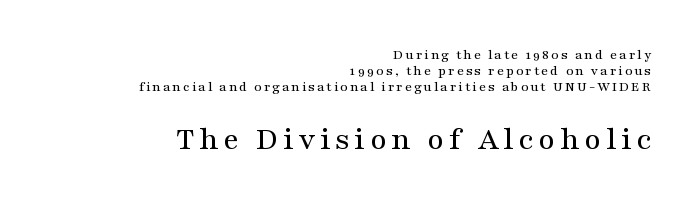
{"serif": "yes", "italic": "no", "width": "wide", "stroke_contrast": "medium", "x_height": "medium", "monospaced": "no", "underline": "no", "align": "right", "line_spacing_ratio": 1.16, "larger_block": "second", "size_ratio": 2.29, "glyph_px": 32}
